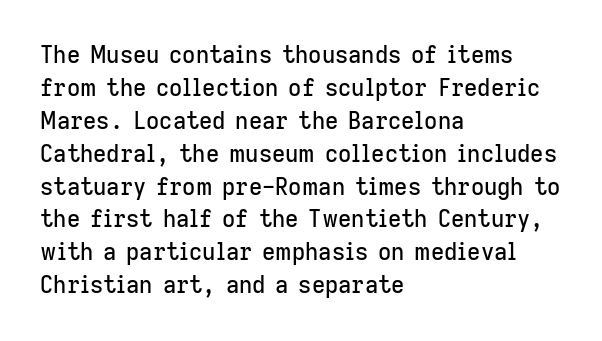
The image shows 23 px text type, upright; set left-aligned, normal line spacing (1.43x), normal letter spacing, not underlined.
